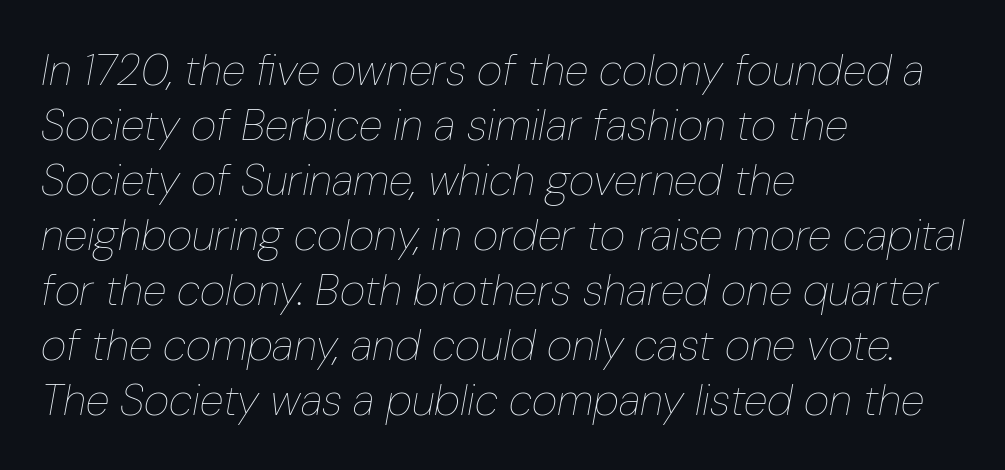
{"italic": "yes", "lean": "right", "slant_degrees": 10, "bold": "no", "weight": "thin", "width": "condensed", "stroke_contrast": "low", "x_height": "medium", "monospaced": "no", "underline": "no", "align": "left", "line_spacing": "normal", "line_spacing_ratio": 1.25, "letter_spacing": "normal", "letter_spacing_em": 0.0, "glyph_px": 44}
